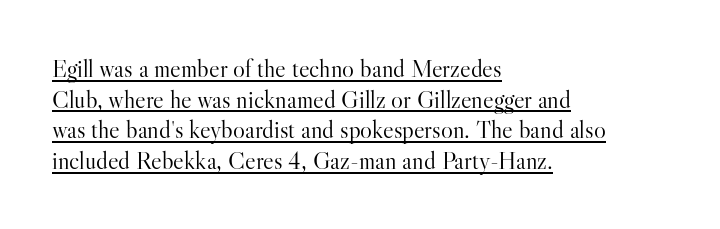
The image shows 25 px text type, upright; set left-aligned, line spacing 1.23x, normal letter spacing, underlined.
